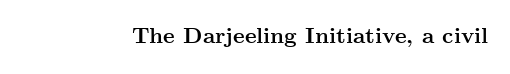
{"italic": "no", "bold": "yes", "underline": "no", "letter_spacing": "normal", "letter_spacing_em": 0.0, "glyph_px": 22}
